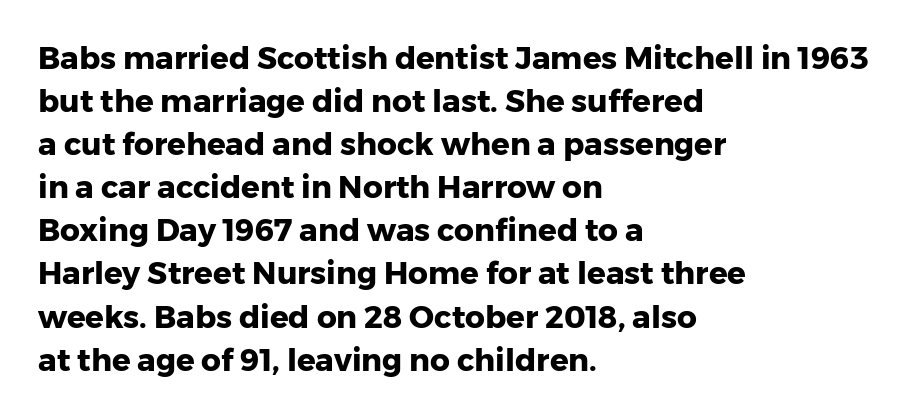
Q: Is the text bold? A: Yes.
Q: Is the text italic (slanted)? A: No, it is upright.
Q: Is the typeface a serif or a sans-serif typeface? A: Sans-serif.
Q: Is the text underlined? A: No.
Q: How is the paragraph aligned? A: Left-aligned.
Q: Is the spacing between letters normal or unusually wide? A: Normal.
Q: Is the spacing between lines tight, normal or loose? A: Normal.
Q: Width (condensed, normal, or wide)? A: Normal.
Q: Stroke contrast? A: Low.
Q: x-height? A: Medium.
Q: Monospaced? A: No.
